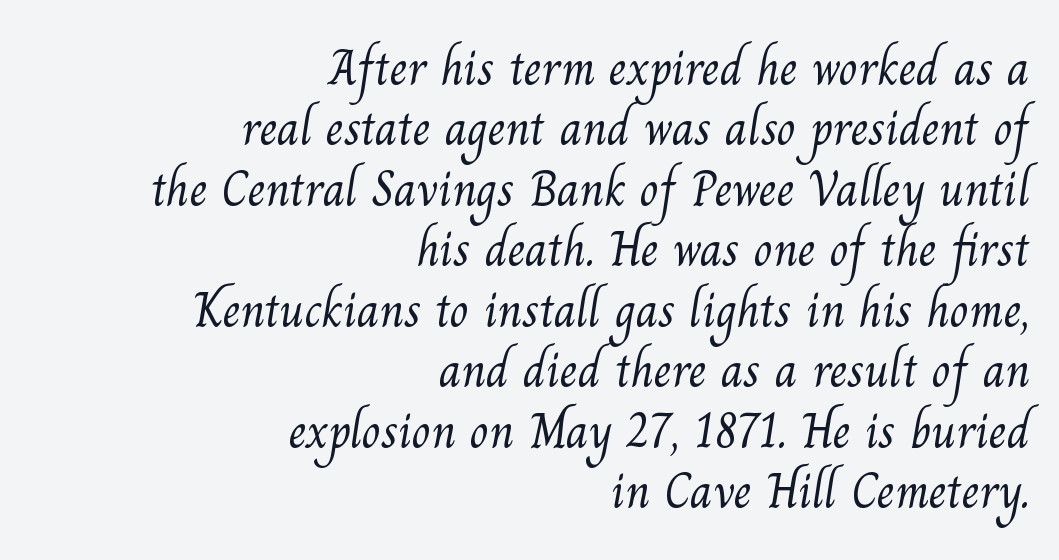
The image shows 50 px light serif type; set right-aligned, line spacing 1.21x, normal letter spacing, not underlined; medium stroke contrast and a small x-height.
